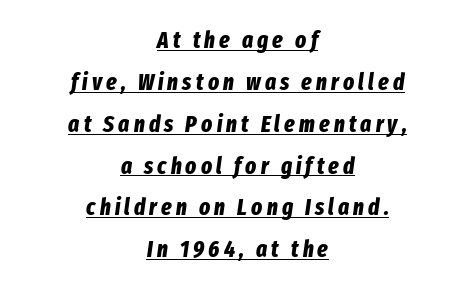
The image shows 23 px bold type, italic (leaning right); set centered, line spacing 1.82x, underlined.
